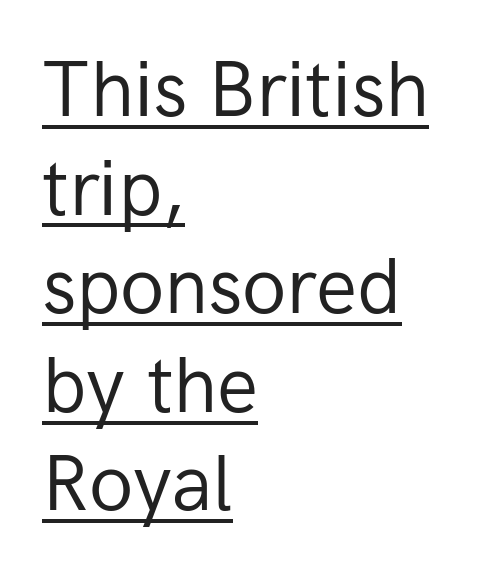
Type style note: lacks serifs. Compared with typical paragraphs, the rows here are spaced about the same. The rendered words wear a rule along their underside. When letters stand straight like this, we call the style roman or upright.
